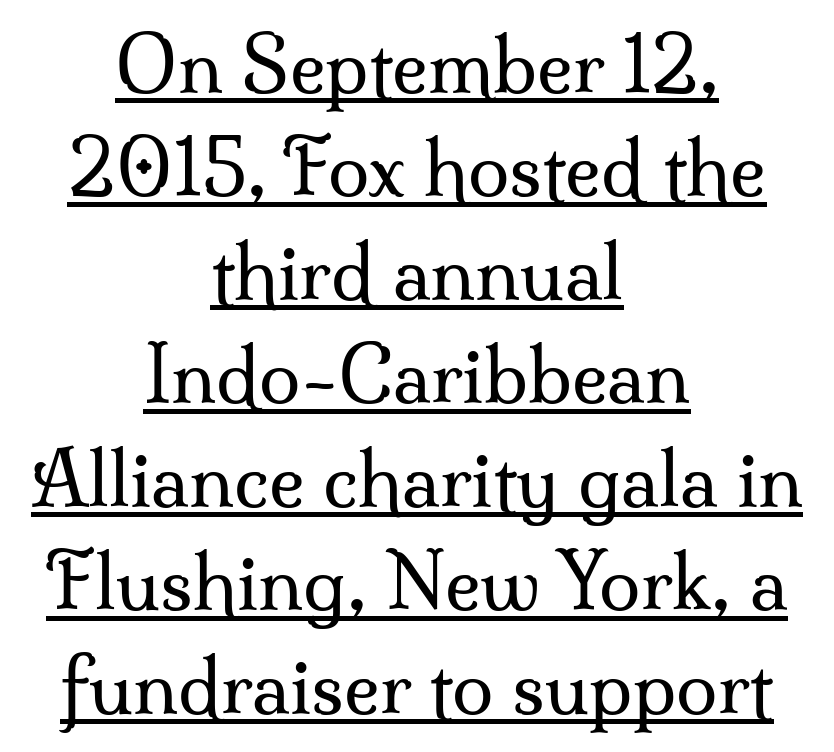
The cut favours lightness, reaching ordinary text weight at its darkest. The letters sit at their default tracking, neither squeezed nor spread. Looks like regular typesetting: each glyph gets only the width it needs. Quick note: underline on.
